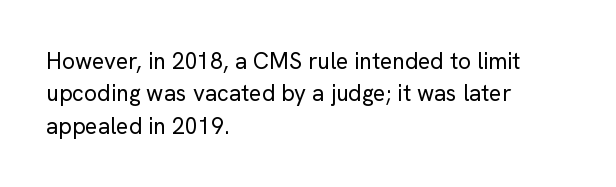
Q: Is the text bold? A: No.
Q: Is the text italic (slanted)? A: No, it is upright.
Q: Is the text underlined? A: No.
Q: How is the paragraph aligned? A: Left-aligned.
Q: Is the spacing between letters normal or unusually wide? A: Normal.
Q: Is the spacing between lines tight, normal or loose? A: Normal.
